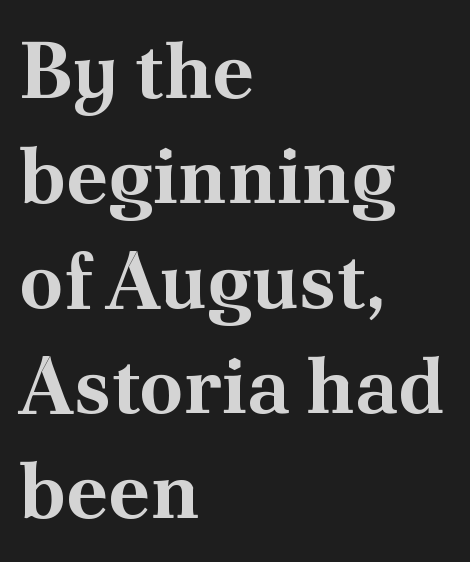
Q: Is the text bold? A: Yes.
Q: Is the text italic (slanted)? A: No, it is upright.
Q: Is the typeface a serif or a sans-serif typeface? A: Serif.
Q: Is the text underlined? A: No.
Q: How is the paragraph aligned? A: Left-aligned.
Q: Is the spacing between letters normal or unusually wide? A: Normal.
Q: Is the spacing between lines tight, normal or loose? A: Normal.
Q: Width (condensed, normal, or wide)? A: Normal.
Q: Stroke contrast? A: Medium.
Q: x-height? A: Small.
Q: Monospaced? A: No.
